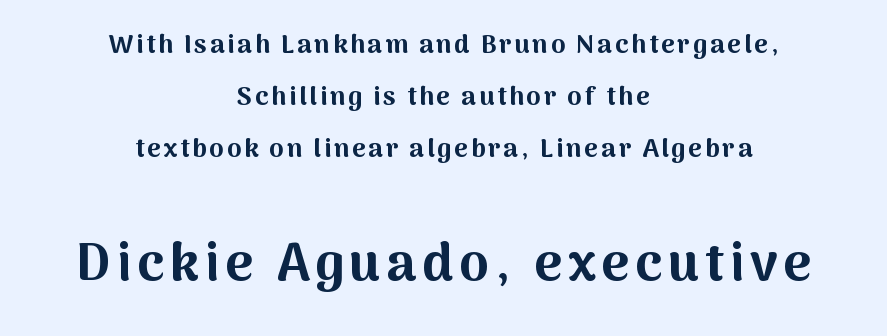
The image shows 53 px bold sans-serif type, upright; set centered, loose line spacing (2.0x), not underlined; the second (bottom) block is 2.04x larger; medium stroke contrast and a medium x-height.
